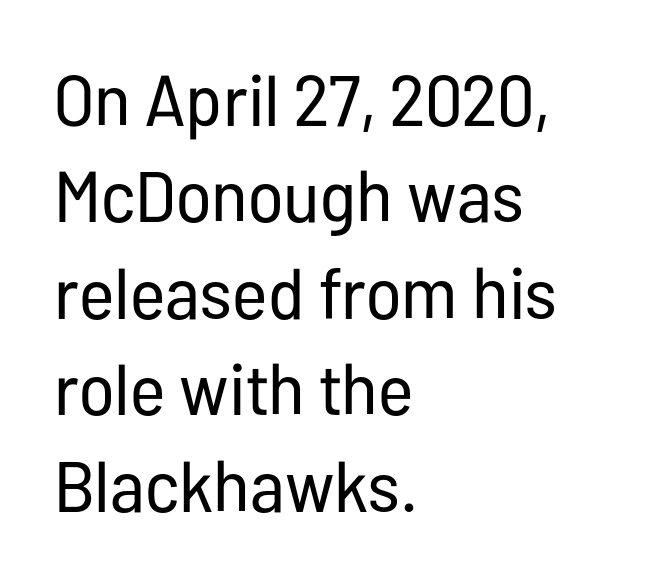
The space directly below the letters is spotless. Does the leading feel generous? No, just average. Compared with a centered layout, this one pins lines to the left instead. Italic? Not at all — the glyphs are vertical. Letterform terminals end flat and unadorned throughout the passage. Think of a printed novel: that variable character pitch is what you see here.
